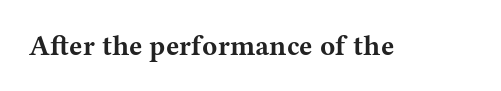
No italicization has been applied; the sample stays upright. Regarding serifs, this sample has them. How are the letters spaced? Ordinarily, with no added tracking. The letters advance in unequal steps, a hallmark of proportional type.
